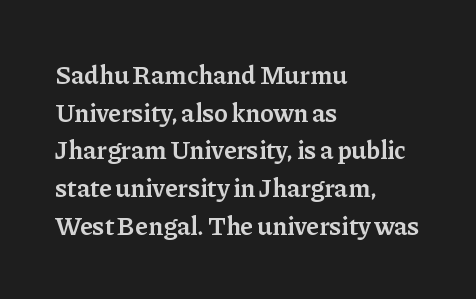
Q: Is the text bold? A: Semi-bold.
Q: Is the text italic (slanted)? A: No, it is upright.
Q: Is the text underlined? A: No.
Q: How is the paragraph aligned? A: Left-aligned.
Q: Is the spacing between letters normal or unusually wide? A: Normal.
Q: Is the spacing between lines tight, normal or loose? A: Normal.
